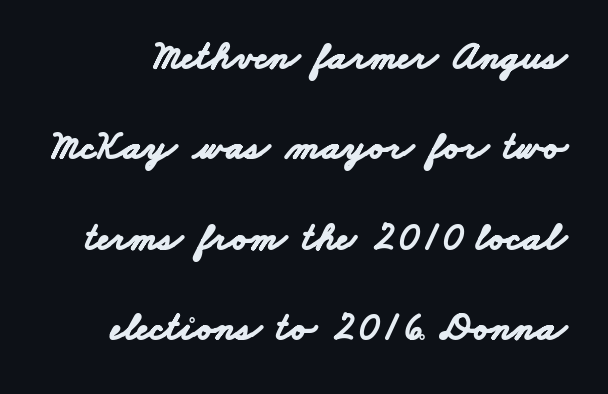
A full-strength bold gives these letters their thick strokes. Looks like regular typesetting: each glyph gets only the width it needs. A bare baseline throughout the passage. Is there much room between lines? Yes — plenty of vertical air separates them. The rendering shows plain stroke endings on the letterforms — a sans-serif design. Glyph-to-glyph distance matches everyday printed text.
